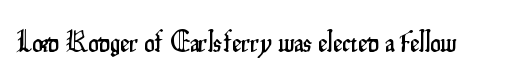
The image shows 29 px condensed sans-serif type, upright; set normal letter spacing, not underlined; low stroke contrast and a small x-height.
